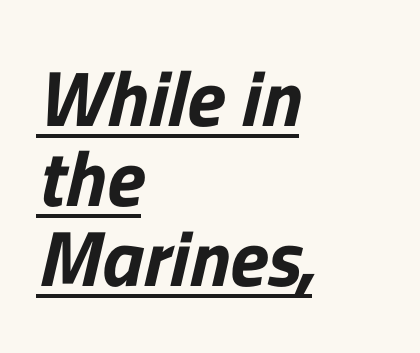
The image shows 79 px sans-serif type; set left-aligned, tight line spacing (1.01x), normal letter spacing, underlined; low stroke contrast and a medium x-height.
